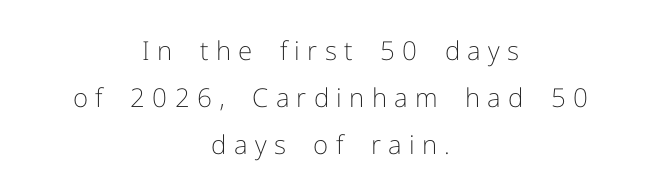
Q: Is the text bold? A: No.
Q: Is the text italic (slanted)? A: No, it is upright.
Q: Is the text underlined? A: No.
Q: How is the paragraph aligned? A: Centered.
Q: Is the spacing between letters normal or unusually wide? A: Unusually wide.
